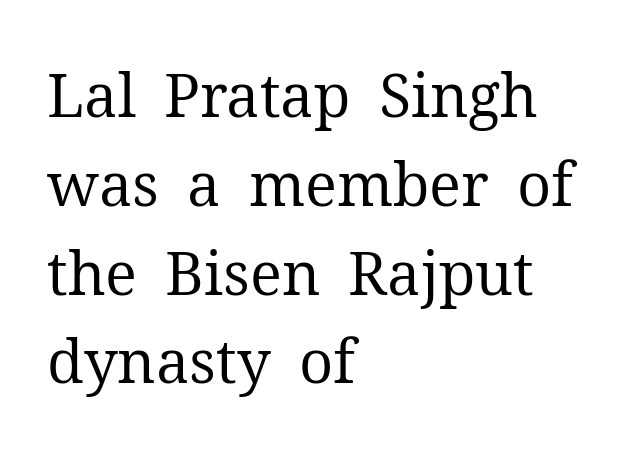
A typesetter would call this proportional, since set widths differ per character. Italic: no, the glyphs are upright roman. Stroke thickness stays within the range of a standard reading face or lighter. Honestly, the row spacing looks completely unremarkable. Visually the block forms a straight wall on the left and a jagged coastline on the right. The letters carry serifs — small finishing strokes at the ends of their stems.
